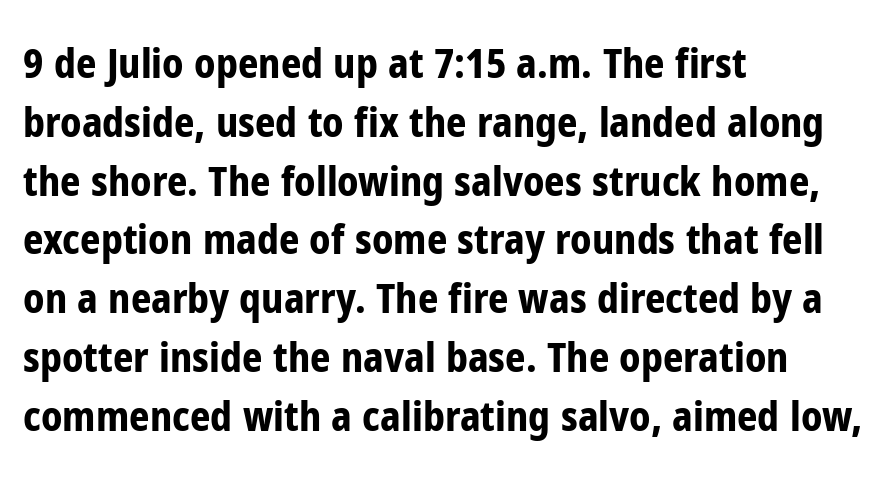
{"serif": "no", "italic": "no", "bold": "yes", "weight": "bold", "width": "condensed", "stroke_contrast": "low", "x_height": "medium", "monospaced": "no", "underline": "no", "align": "left", "line_spacing": "normal", "line_spacing_ratio": 1.47, "letter_spacing": "normal", "letter_spacing_em": 0.0, "glyph_px": 40}
